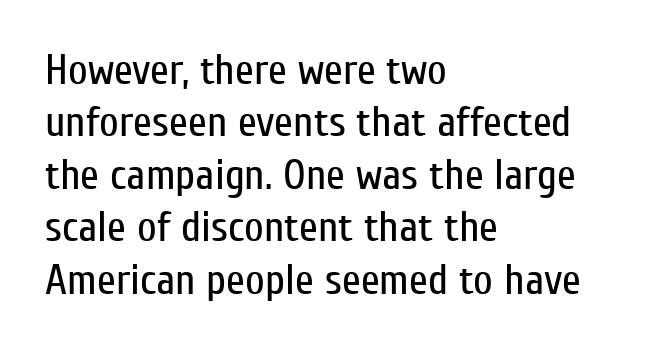
Q: Is the text bold? A: No.
Q: Is the text italic (slanted)? A: No, it is upright.
Q: Is the typeface a serif or a sans-serif typeface? A: Sans-serif.
Q: Is the text underlined? A: No.
Q: How is the paragraph aligned? A: Left-aligned.
Q: Is the spacing between letters normal or unusually wide? A: Normal.
Q: Width (condensed, normal, or wide)? A: Condensed.
Q: Stroke contrast? A: Low.
Q: x-height? A: Medium.
Q: Monospaced? A: No.
